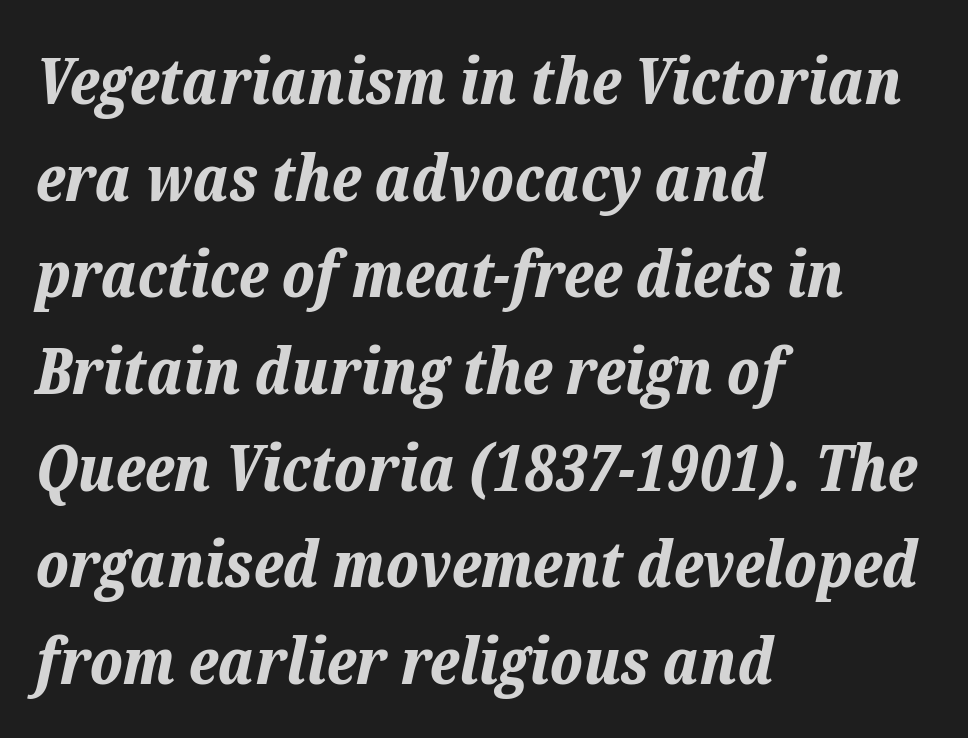
{"italic": "yes", "lean": "right", "slant_degrees": 12, "bold": "yes", "weight": "bold", "width": "normal", "stroke_contrast": "low", "x_height": "medium", "monospaced": "no", "underline": "no", "align": "left", "line_spacing": "normal", "line_spacing_ratio": 1.51, "letter_spacing": "normal", "letter_spacing_em": 0.0, "glyph_px": 64}
